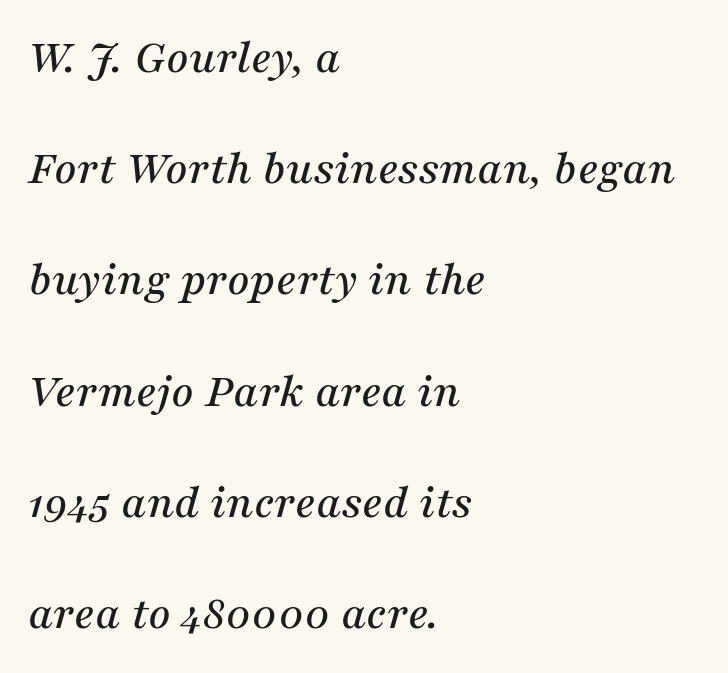
Casual observation: everything's shoved over to the left. You can tell it's italic because the verticals aren't actually vertical. This sample uses plain, unmodified letter spacing. Honestly, there is no underline to notice here at all.
